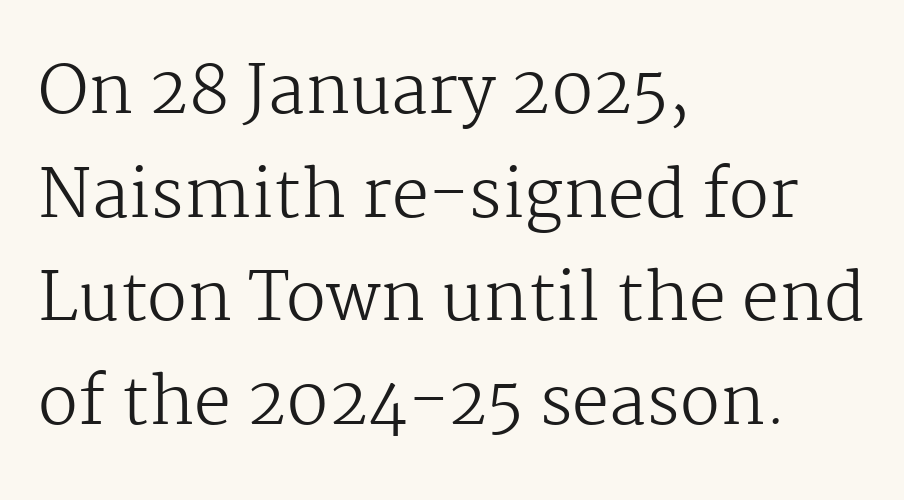
{"serif": "yes", "italic": "no", "bold": "no", "weight": "regular", "width": "normal", "stroke_contrast": "medium", "x_height": "medium", "monospaced": "no", "underline": "no", "align": "left", "line_spacing": "normal", "line_spacing_ratio": 1.57, "letter_spacing": "normal", "letter_spacing_em": 0.0, "glyph_px": 66}
